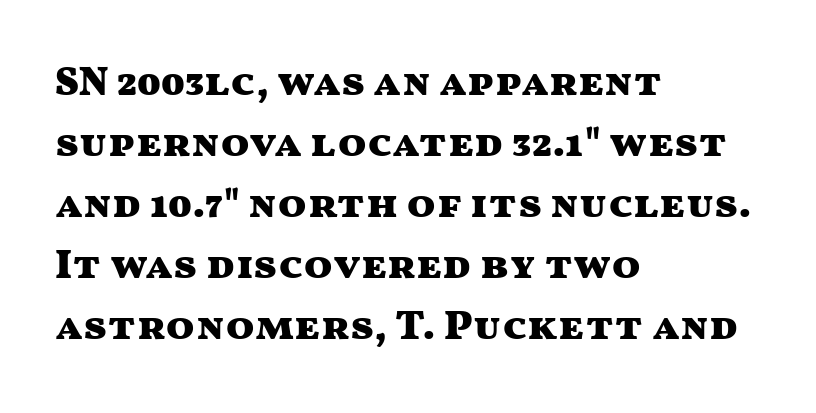
Rendered with straight, roman letterforms. Does the weight exceed regular? Yes, all the way to bold. Caption: standard tracking, unaltered. Regarding serifs, this sample does without them. The face used here is proportionally spaced, like ordinary book or web type.
